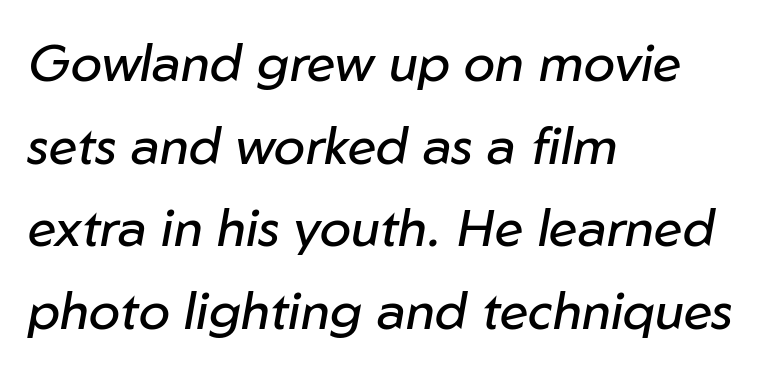
{"italic": "yes", "lean": "right", "slant_degrees": 10, "bold": "no", "weight": "regular", "width": "normal", "stroke_contrast": "low", "x_height": "medium", "monospaced": "no", "underline": "no", "align": "left", "line_spacing": "normal", "line_spacing_ratio": 1.59, "letter_spacing": "normal", "letter_spacing_em": 0.0, "glyph_px": 52}
